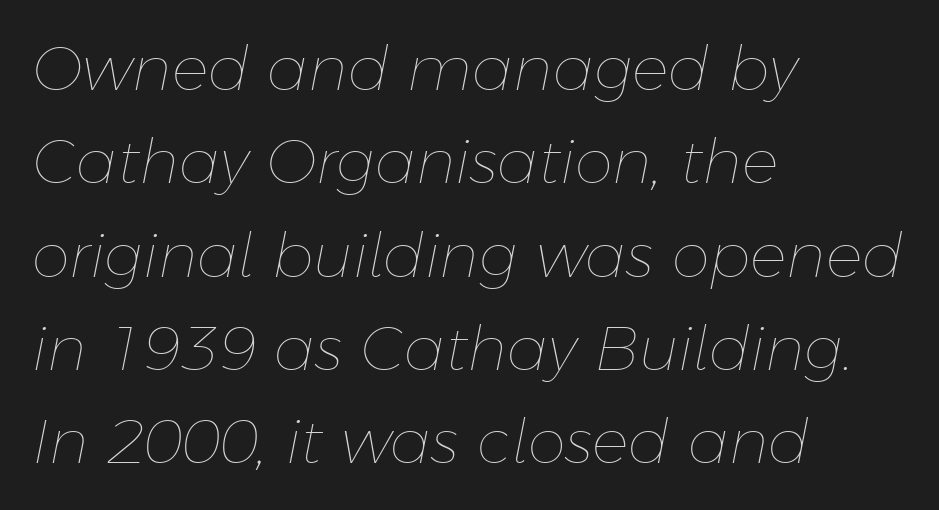
{"italic": "yes", "lean": "right", "slant_degrees": 11, "bold": "no", "weight": "thin", "width": "normal", "stroke_contrast": "low", "x_height": "medium", "monospaced": "no", "underline": "no", "align": "left", "line_spacing": "normal", "line_spacing_ratio": 1.53, "letter_spacing": "normal", "letter_spacing_em": 0.0, "glyph_px": 61}
